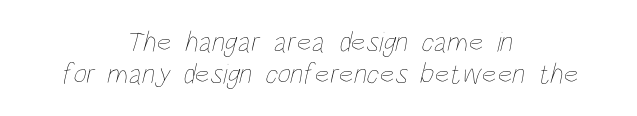
{"bold": "no", "weight": "thin", "width": "condensed", "stroke_contrast": "low", "x_height": "large", "monospaced": "no", "underline": "no", "align": "center", "line_spacing": "tight", "line_spacing_ratio": 1.1, "letter_spacing": "normal", "letter_spacing_em": 0.0, "glyph_px": 29}
